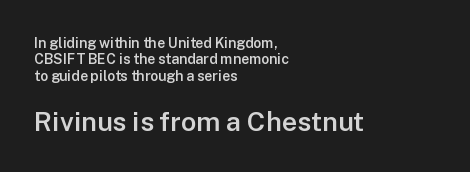
The image shows 27 px text type, upright; set left-aligned, line spacing 1.17x, normal letter spacing, not underlined; the second (bottom) block is 1.93x larger.
